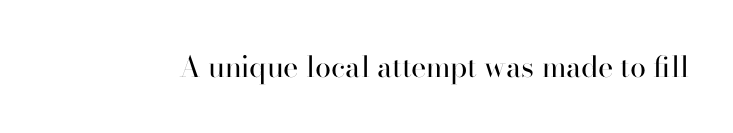
Q: Is the text bold? A: No.
Q: Is the text italic (slanted)? A: No, it is upright.
Q: Is the typeface a serif or a sans-serif typeface? A: Serif.
Q: Is the text underlined? A: No.
Q: Is the spacing between letters normal or unusually wide? A: Normal.
Q: Width (condensed, normal, or wide)? A: Normal.
Q: Stroke contrast? A: High.
Q: x-height? A: Small.
Q: Monospaced? A: No.
